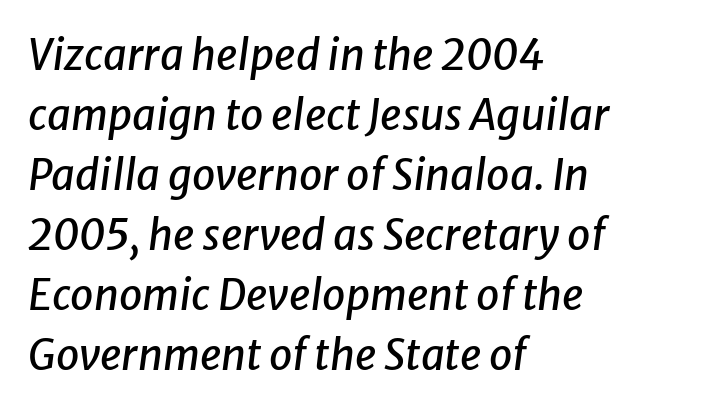
The image shows 42 px text type, italic (leaning right); set left-aligned, normal line spacing (1.43x), normal letter spacing, not underlined; low stroke contrast and a medium x-height.
